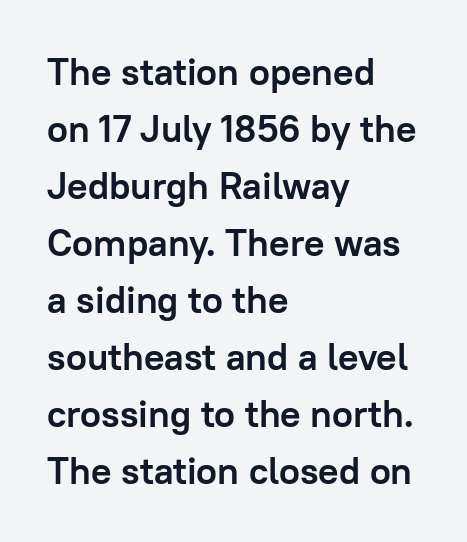
Compared with a centered layout, this one pins lines to the left instead. Here the glyphs are tracked normally, forming tight word shapes. This sample uses a sans-serif face. Strong, thick strokes mark this as bold type. The font's upright variant was chosen for this text.
